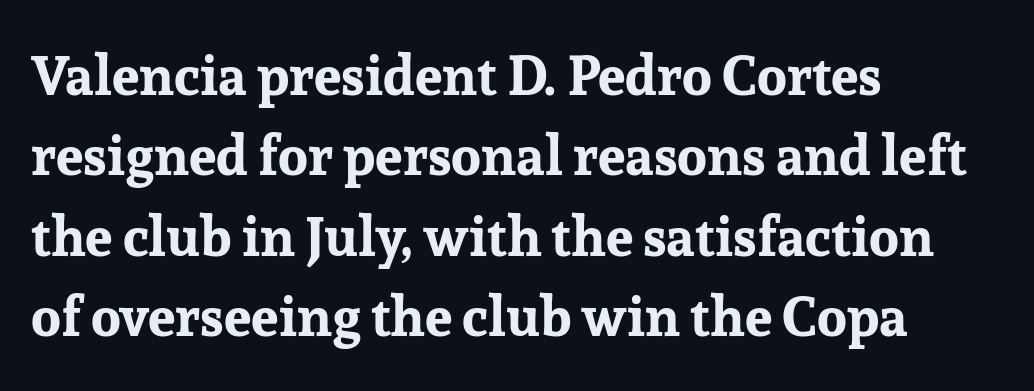
Q: Is the text bold? A: Yes.
Q: Is the text italic (slanted)? A: No, it is upright.
Q: Is the typeface a serif or a sans-serif typeface? A: Serif.
Q: Is the text underlined? A: No.
Q: How is the paragraph aligned? A: Left-aligned.
Q: Is the spacing between letters normal or unusually wide? A: Normal.
Q: Is the spacing between lines tight, normal or loose? A: Normal.
Q: Width (condensed, normal, or wide)? A: Normal.
Q: Stroke contrast? A: Low.
Q: x-height? A: Medium.
Q: Monospaced? A: No.
